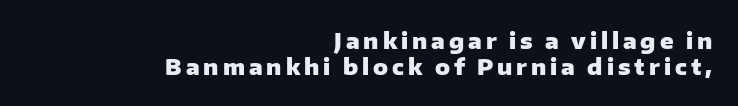
Q: Is the text bold? A: Yes.
Q: Is the text italic (slanted)? A: No, it is upright.
Q: Is the text underlined? A: No.
Q: How is the paragraph aligned? A: Right-aligned.
